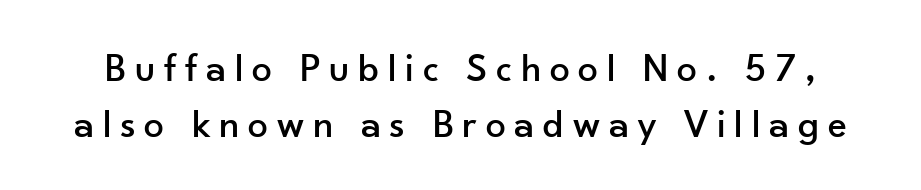
Q: Is the text italic (slanted)? A: No, it is upright.
Q: Is the typeface a serif or a sans-serif typeface? A: Sans-serif.
Q: Is the text underlined? A: No.
Q: Is the spacing between letters normal or unusually wide? A: Unusually wide.
Q: Is the spacing between lines tight, normal or loose? A: Normal.
Q: Width (condensed, normal, or wide)? A: Normal.
Q: Stroke contrast? A: Low.
Q: x-height? A: Small.
Q: Monospaced? A: No.
